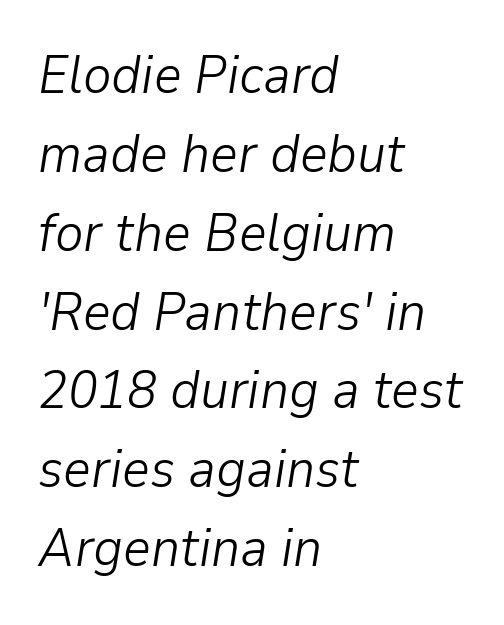
The image shows 54 px light type, italic (leaning right); set left-aligned, normal line spacing (1.46x), normal letter spacing, not underlined; low stroke contrast and a medium x-height.
